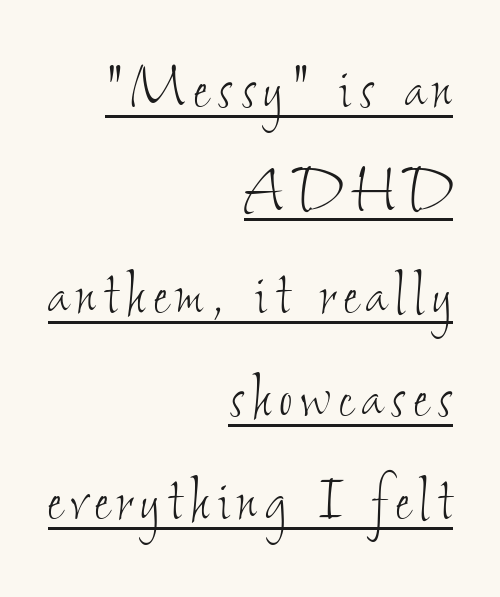
The image shows 72 px thin, condensed type; set right-aligned, normal line spacing (1.43x), underlined; low stroke contrast and a small x-height.
